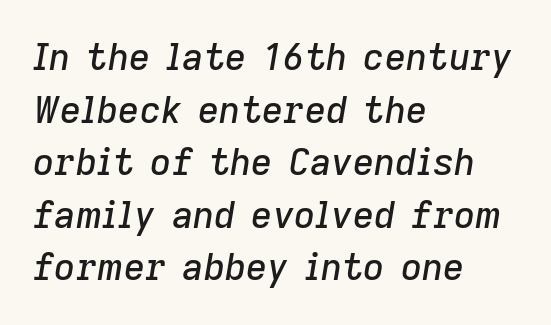
The image shows 37 px text type, italic (leaning right); set left-aligned, normal line spacing (1.42x), normal letter spacing, not underlined; low stroke contrast and a medium x-height.
